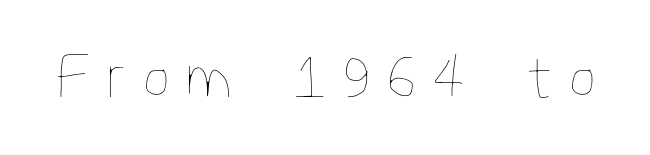
{"italic": "no", "bold": "no", "weight": "thin", "width": "condensed", "stroke_contrast": "low", "x_height": "large", "monospaced": "no", "underline": "no", "letter_spacing": "wide", "letter_spacing_em": 0.23, "glyph_px": 64}
